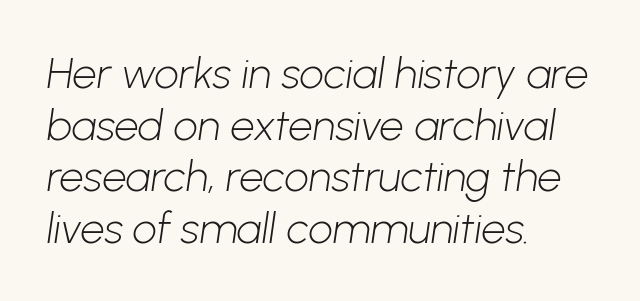
The cut favours lightness, reaching ordinary text weight at its darkest. Looks like regular typesetting: each glyph gets only the width it needs. Does the type have serifs? No, each stem ends abruptly. The space directly below the letters is spotless.
